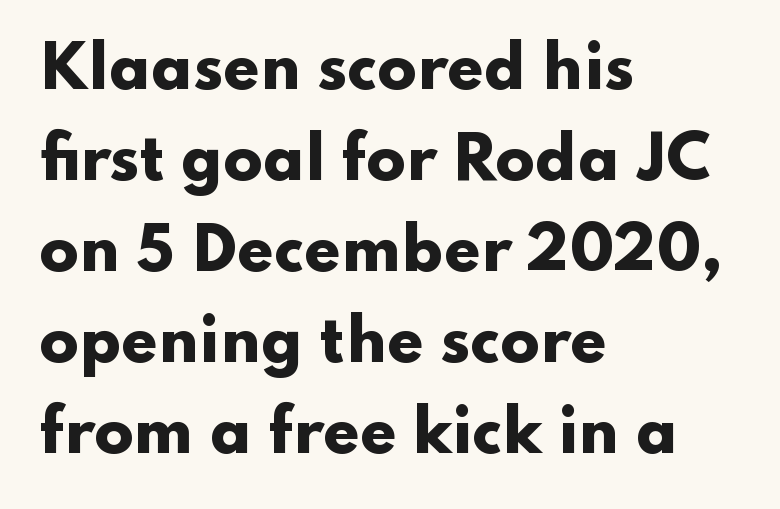
{"serif": "no", "italic": "no", "bold": "yes", "weight": "heavy", "width": "wide", "stroke_contrast": "low", "x_height": "small", "monospaced": "no", "underline": "no", "align": "left", "line_spacing": "normal", "line_spacing_ratio": 1.57, "letter_spacing": "normal", "letter_spacing_em": 0.0, "glyph_px": 58}
